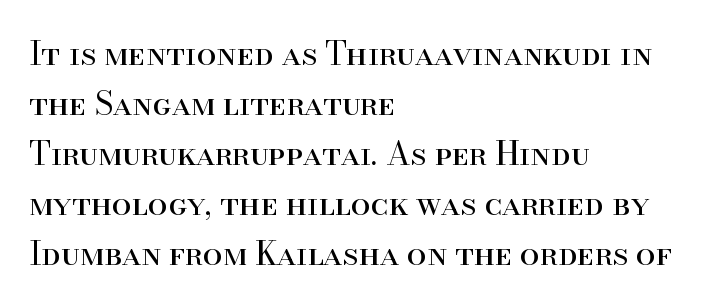
Check where the strokes stop: tiny serifs finish them off. The letters stand upright; this is a roman face. The letters advance in unequal steps, a hallmark of proportional type. The characters are drawn with everyday or finer stroke widths.
